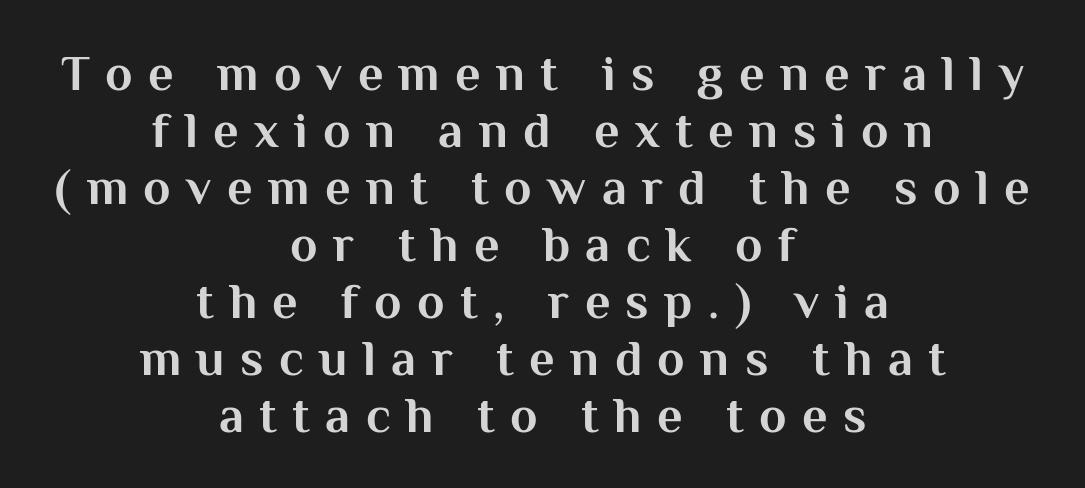
Tall strokes in this sample are plumb rather than angled. Serif or sans? Sans — the stroke terminals are bare. Descenders hang freely into open space. What weight is shown? A full bold with thick strokes. Short note: letters widely spaced.
